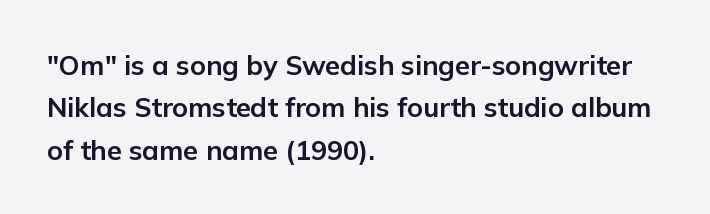
The image shows 27 px bold type, upright; set left-aligned, normal line spacing (1.57x), normal letter spacing, not underlined.
